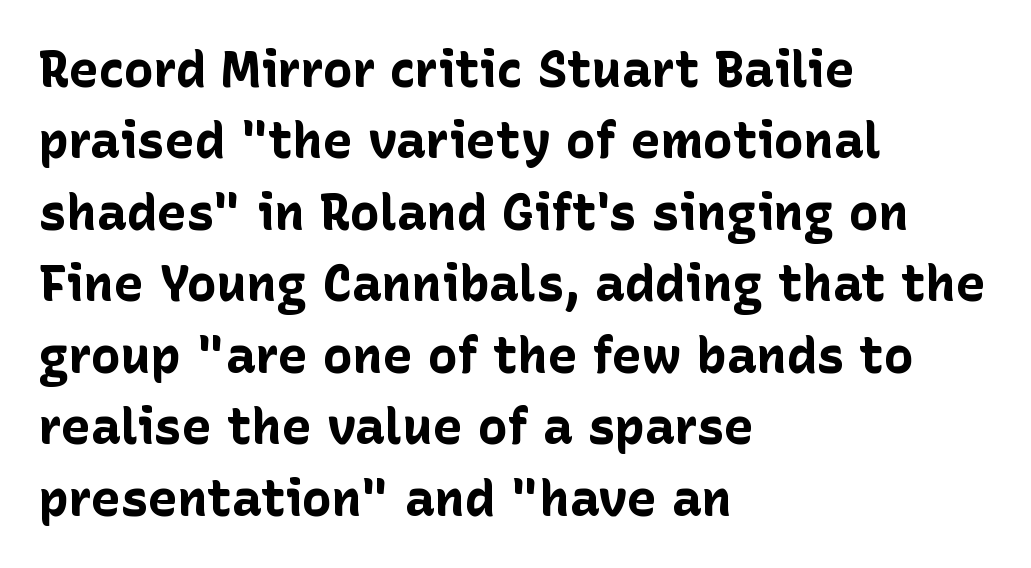
Q: Is the text bold? A: Yes.
Q: Is the text italic (slanted)? A: No, it is upright.
Q: Is the typeface a serif or a sans-serif typeface? A: Sans-serif.
Q: Is the text underlined? A: No.
Q: How is the paragraph aligned? A: Left-aligned.
Q: Is the spacing between letters normal or unusually wide? A: Normal.
Q: Is the spacing between lines tight, normal or loose? A: Normal.
Q: Width (condensed, normal, or wide)? A: Normal.
Q: Stroke contrast? A: Low.
Q: x-height? A: Medium.
Q: Monospaced? A: No.
